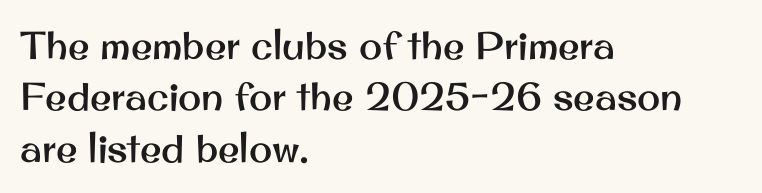
Q: Is the text italic (slanted)? A: No, it is upright.
Q: Is the typeface a serif or a sans-serif typeface? A: Sans-serif.
Q: Is the text underlined? A: No.
Q: How is the paragraph aligned? A: Left-aligned.
Q: Is the spacing between letters normal or unusually wide? A: Normal.
Q: Is the spacing between lines tight, normal or loose? A: Normal.
Q: Width (condensed, normal, or wide)? A: Normal.
Q: Stroke contrast? A: Medium.
Q: x-height? A: Small.
Q: Monospaced? A: No.
